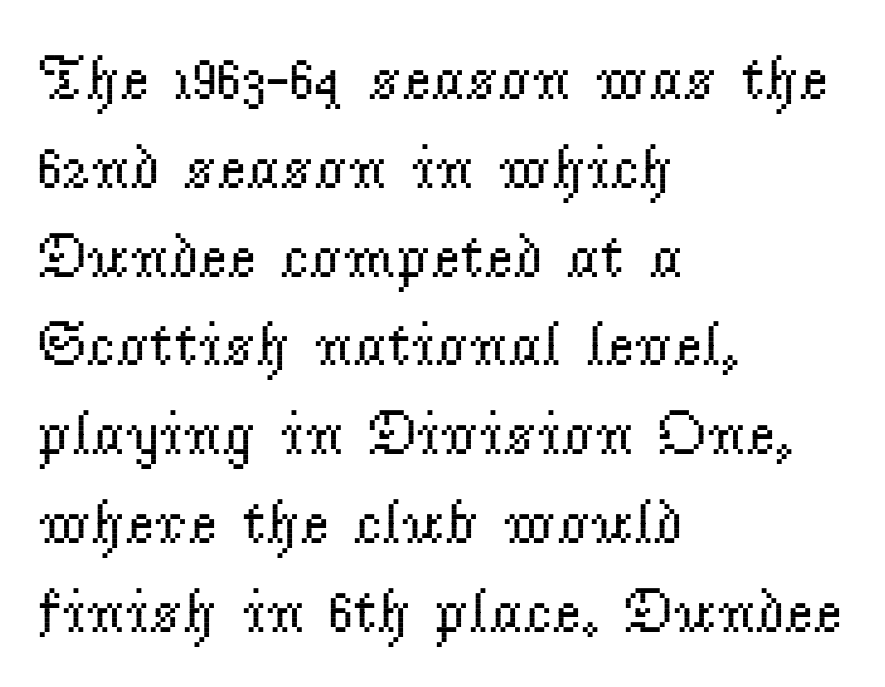
{"serif": "yes", "italic": "no", "bold": "no", "weight": "regular", "width": "normal", "stroke_contrast": "low", "x_height": "small", "monospaced": "no", "underline": "no", "align": "left", "line_spacing": "normal", "line_spacing_ratio": 1.41, "letter_spacing": "normal", "letter_spacing_em": 0.0, "glyph_px": 63}
